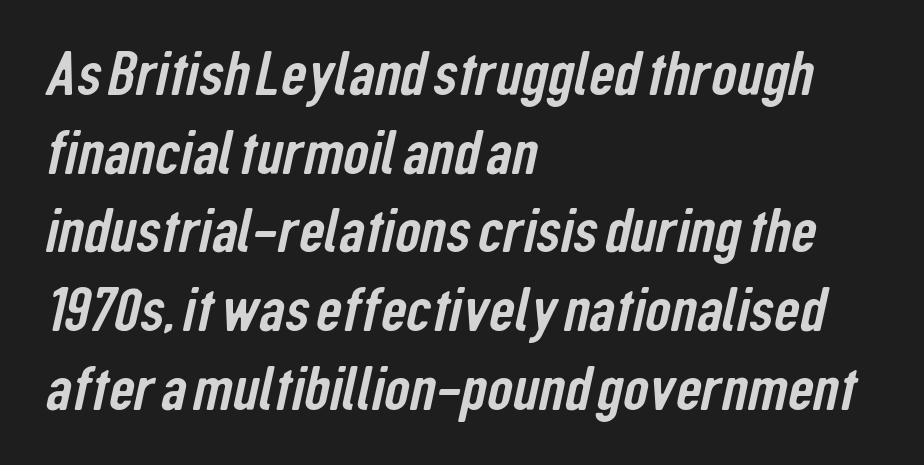
Q: Is the typeface a serif or a sans-serif typeface? A: Sans-serif.
Q: Is the text underlined? A: No.
Q: How is the paragraph aligned? A: Left-aligned.
Q: Is the spacing between letters normal or unusually wide? A: Normal.
Q: Is the spacing between lines tight, normal or loose? A: Normal.
Q: Width (condensed, normal, or wide)? A: Condensed.
Q: Stroke contrast? A: Low.
Q: x-height? A: Medium.
Q: Monospaced? A: No.
